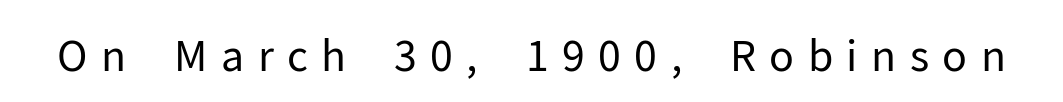
The image shows 42 px regular-weight sans-serif type, upright; set unusually wide letter spacing (+0.32 em), not underlined; low stroke contrast and a medium x-height.
